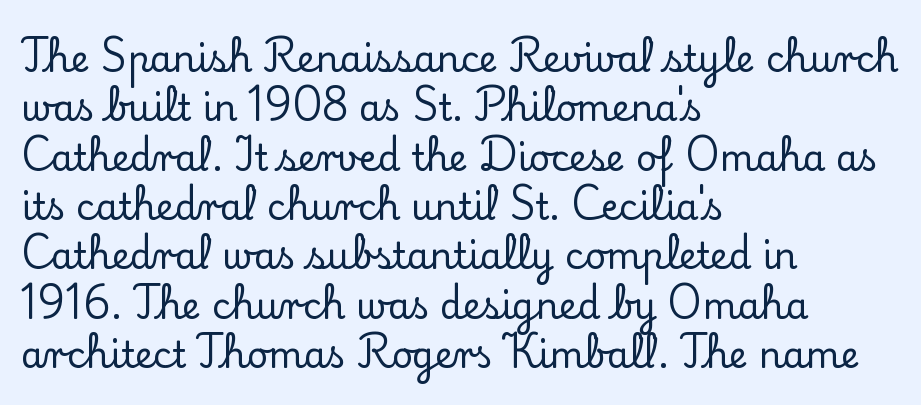
{"serif": "yes", "italic": "no", "width": "normal", "stroke_contrast": "low", "x_height": "small", "monospaced": "no", "underline": "no", "align": "left", "line_spacing": "normal", "line_spacing_ratio": 1.37, "letter_spacing": "normal", "letter_spacing_em": 0.0, "glyph_px": 36}
